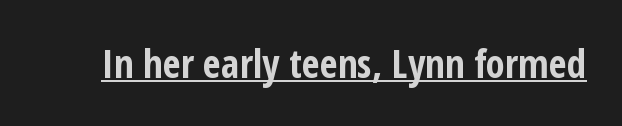
A rule runs beneath these lines of type. A typesetter would call this proportional, since set widths differ per character. Unlike a traditional serif, this face leaves its strokes unadorned. This is the regular roman posture of the typeface.
